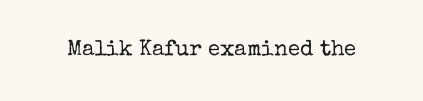
The space directly below the letters is spotless. Quick note: not italic, upright. The line texture is even and compact thanks to regular tracking. These glyphs show unthickened strokes, regular width or finer.
